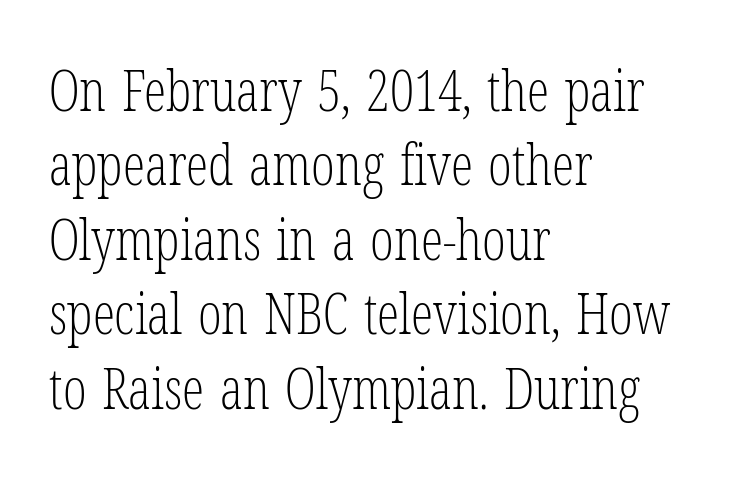
{"serif": "yes", "italic": "no", "bold": "no", "weight": "light", "width": "condensed", "stroke_contrast": "low", "x_height": "medium", "monospaced": "no", "underline": "no", "align": "left", "line_spacing": "normal", "line_spacing_ratio": 1.33, "letter_spacing": "normal", "letter_spacing_em": 0.0, "glyph_px": 56}
